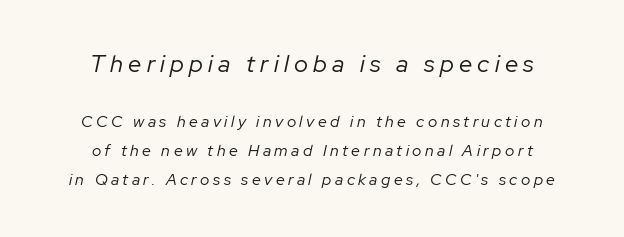
The image shows 24 px text type, italic (leaning right); set centered, line spacing 1.81x, unusually wide letter spacing (+0.22 em), not underlined; the first (top) block is 1.5x larger.
